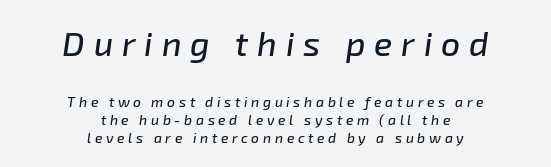
The image shows 34 px text type, italic (leaning right); set centered, normal line spacing (1.28x), unusually wide letter spacing (+0.26 em), not underlined; the first (top) block is 2.43x larger; low stroke contrast and a medium x-height.
